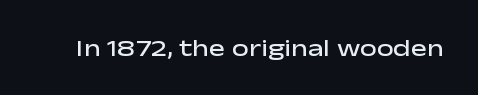
Quick note: underline off. Rendered with straight, roman letterforms. Each word holds together tightly as a unit, with standard inter-letter gaps. Slightly chunky letters — semibold, I'd say, not full bold.
